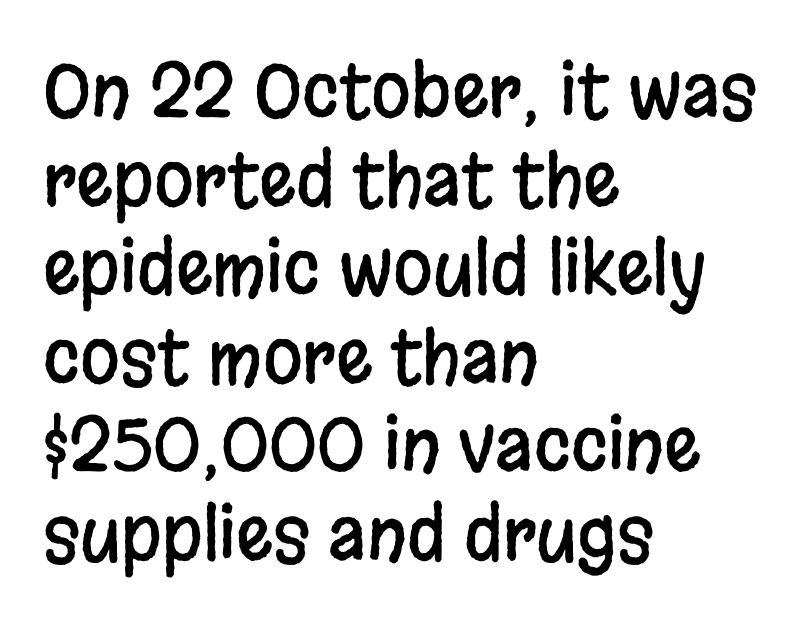
The image shows 72 px condensed sans-serif type, upright; set left-aligned, line spacing 1.23x, normal letter spacing, not underlined; low stroke contrast and a large x-height.
